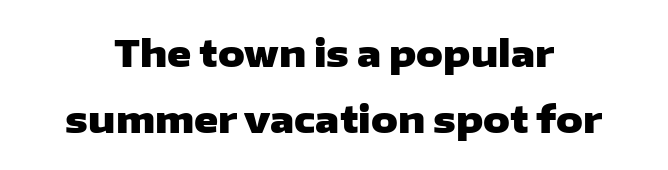
{"serif": "no", "italic": "no", "bold": "yes", "weight": "heavy", "width": "wide", "stroke_contrast": "low", "x_height": "medium", "monospaced": "no", "underline": "no", "line_spacing_ratio": 1.78, "letter_spacing": "normal", "letter_spacing_em": 0.0, "glyph_px": 37}
